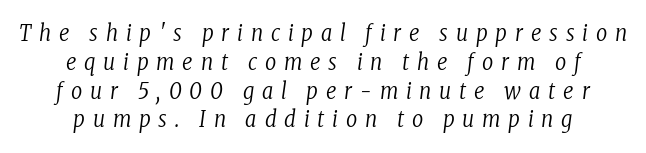
A bare baseline throughout the passage. The axis of the letterforms is tilted away from vertical. The rendering inserts visible extra space after every character. No extra ink here — the face is not bold.
